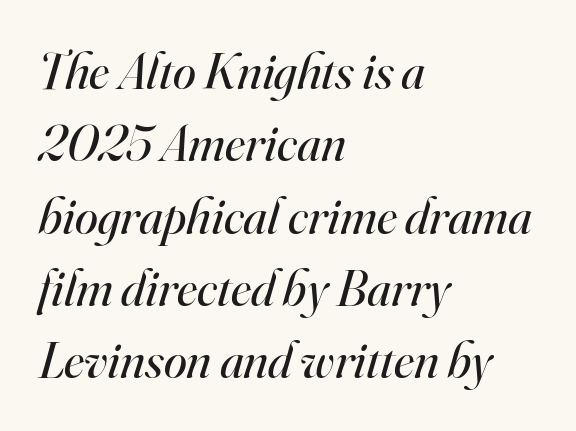
Q: Is the text bold? A: No.
Q: Is the text italic (slanted)? A: Yes, it leans right by about 16 degrees.
Q: Is the typeface a serif or a sans-serif typeface? A: Serif.
Q: Is the text underlined? A: No.
Q: How is the paragraph aligned? A: Left-aligned.
Q: Is the spacing between letters normal or unusually wide? A: Normal.
Q: Is the spacing between lines tight, normal or loose? A: Normal.
Q: Width (condensed, normal, or wide)? A: Normal.
Q: Stroke contrast? A: High.
Q: x-height? A: Small.
Q: Monospaced? A: No.
